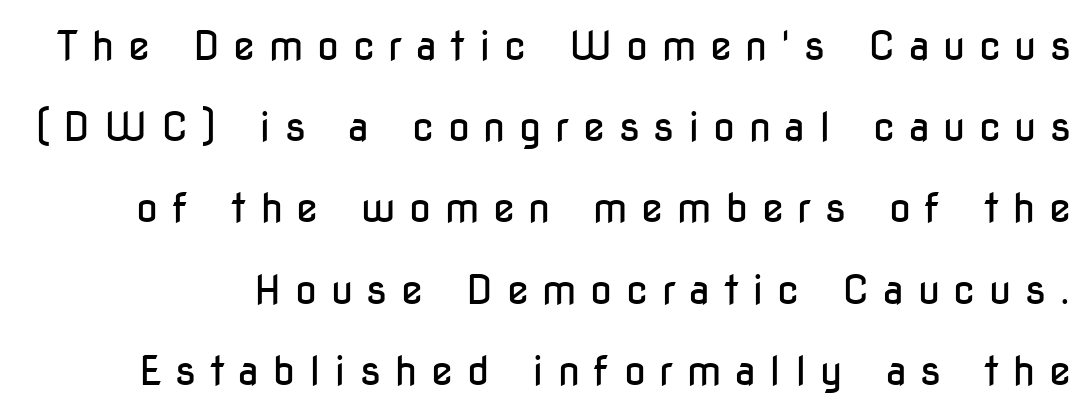
The image shows 40 px regular-weight, condensed sans-serif type, upright; set loose line spacing (2.03x), unusually wide letter spacing (+0.34 em), not underlined; low stroke contrast and a medium x-height.
